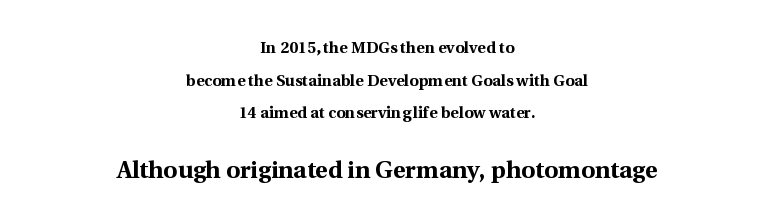
{"italic": "no", "bold": "yes", "underline": "no", "align": "center", "line_spacing": "loose", "line_spacing_ratio": 2.04, "letter_spacing": "normal", "letter_spacing_em": 0.0, "larger_block": "second", "size_ratio": 1.5, "glyph_px": 24}
